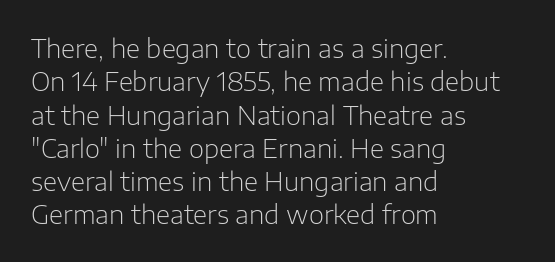
Q: Is the text bold? A: No.
Q: Is the text italic (slanted)? A: No, it is upright.
Q: Is the text underlined? A: No.
Q: How is the paragraph aligned? A: Left-aligned.
Q: Is the spacing between letters normal or unusually wide? A: Normal.
Q: Is the spacing between lines tight, normal or loose? A: Normal.
